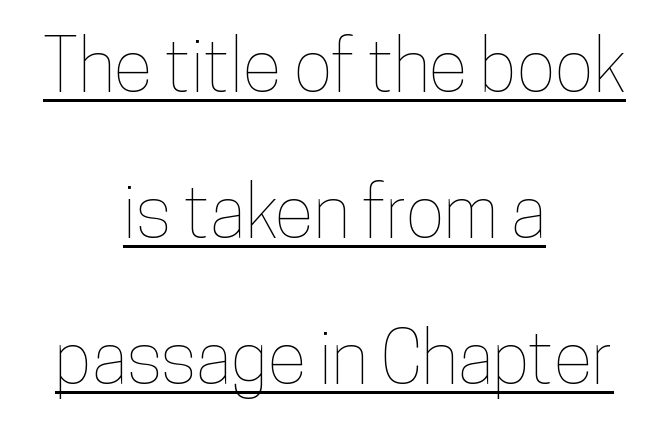
Nothing unusual about the tracking: characters are spaced as the font intends. A great deal of white space separates one row of letters from the next. Has an underline been added? It has. Character widths vary here, with narrow letters taking less room than wide ones. A student would call this center alignment; a typographer would say set centered.
